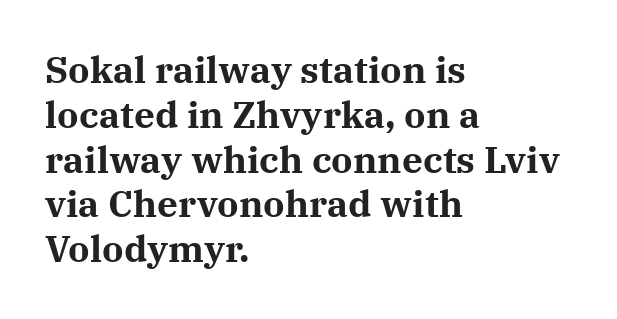
The image shows 37 px bold serif type, upright; set left-aligned, line spacing 1.21x, normal letter spacing, not underlined; medium stroke contrast and a medium x-height.
